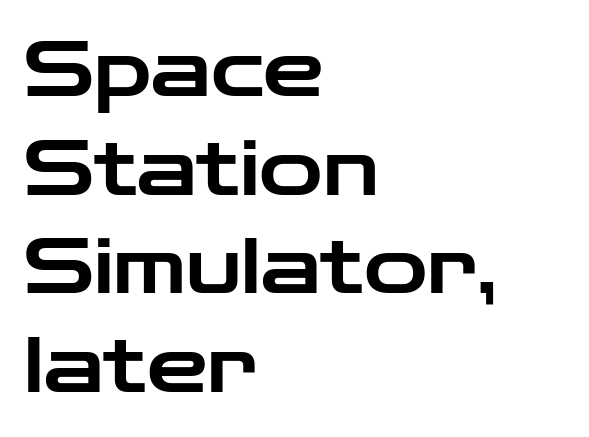
The image shows 77 px wide sans-serif type, upright; set left-aligned, normal line spacing (1.28x), normal letter spacing, not underlined; low stroke contrast and a medium x-height.
